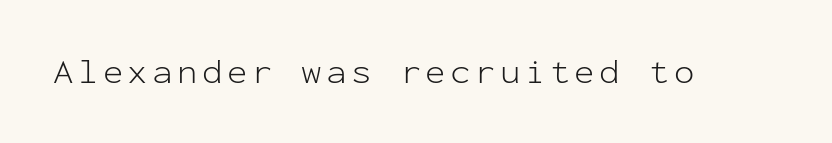
The image shows 34 px light sans-serif type, upright, monospaced; set not underlined; low stroke contrast and a medium x-height.
